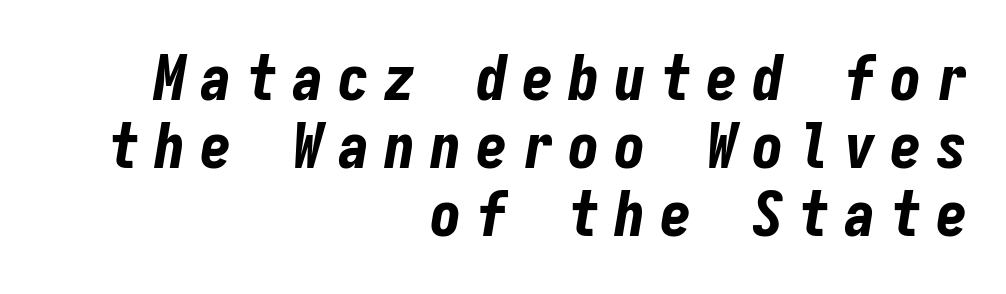
Q: Is the text bold? A: Yes.
Q: Is the text italic (slanted)? A: Yes, it leans right by about 9 degrees.
Q: Is the text underlined? A: No.
Q: How is the paragraph aligned? A: Right-aligned.
Q: Is the spacing between letters normal or unusually wide? A: Unusually wide.
Q: Is the spacing between lines tight, normal or loose? A: Tight.
Q: Width (condensed, normal, or wide)? A: Condensed.
Q: Stroke contrast? A: Low.
Q: x-height? A: Medium.
Q: Monospaced? A: Yes.
